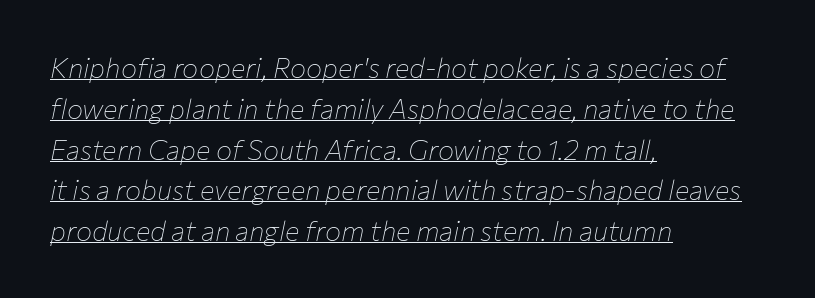
The image shows 27 px text type, italic (leaning right); set left-aligned, normal line spacing (1.51x), normal letter spacing, underlined.
